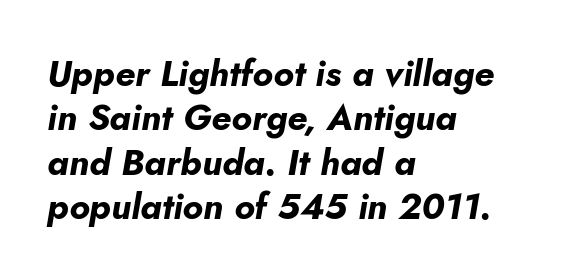
Is this a fixed-width face? No — the glyphs have proportional, varying widths. This rendering features lettering with no underline. Here the glyphs are tracked normally, forming tight word shapes. These lines stack with their left ends in a neat column. The face used here has the dense, thick strokes of a bold.
